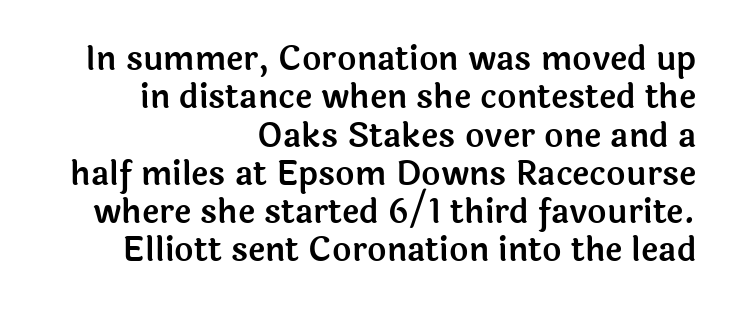
The image shows 33 px sans-serif type, upright; set right-aligned, line spacing 1.16x, normal letter spacing, not underlined; a medium x-height.
